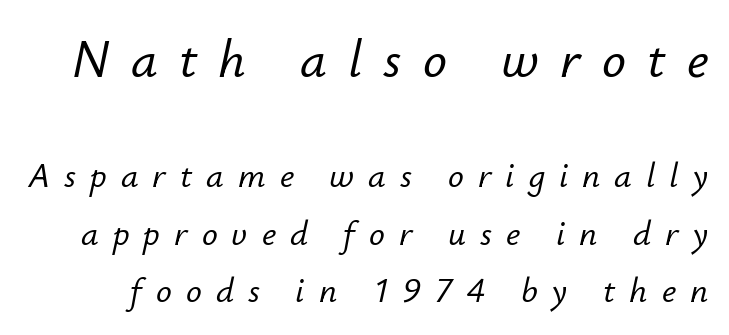
Compared with typical body copy, the letter spacing here is much looser. Character widths vary here, with narrow letters taking less room than wide ones. The space between consecutive lines is moderate. When letters slant like this, we call the style italic. Plain, unruled lines of type. Block one is the big one; block two sits smaller underneath.
